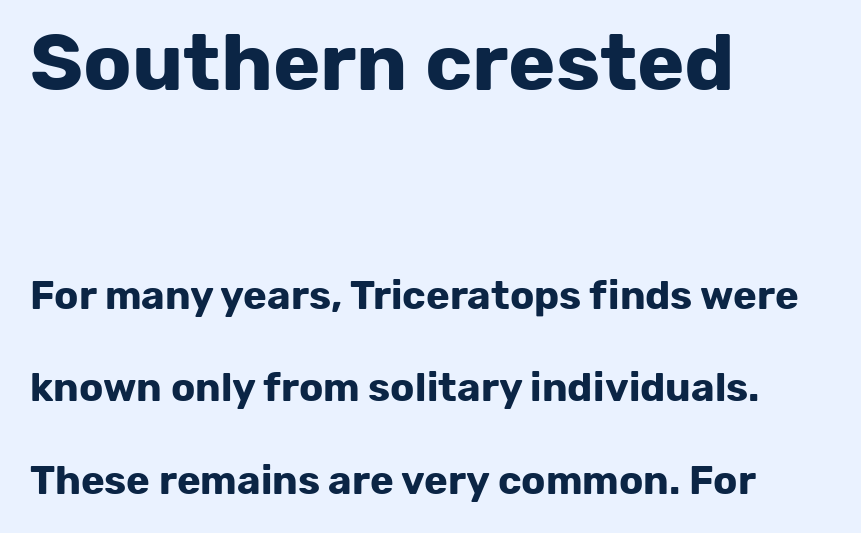
Q: Is the text bold? A: Yes.
Q: Is the text italic (slanted)? A: No, it is upright.
Q: Is the typeface a serif or a sans-serif typeface? A: Sans-serif.
Q: Is the text underlined? A: No.
Q: How is the paragraph aligned? A: Left-aligned.
Q: Is the spacing between letters normal or unusually wide? A: Normal.
Q: Is the spacing between lines tight, normal or loose? A: Loose.
Q: Which block of text is set in a larger size, the first (top) or the second (bottom)? A: The first (top) one.
Q: Width (condensed, normal, or wide)? A: Normal.
Q: Stroke contrast? A: Low.
Q: x-height? A: Medium.
Q: Monospaced? A: No.
